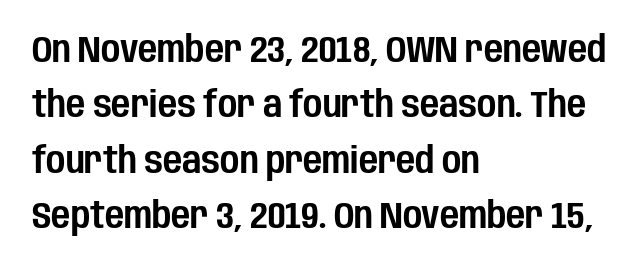
Glyph-to-glyph distance matches everyday printed text. The rendering uses natural spacing where letterforms have individual widths. Interline gaps are of average width in this sample. Stroke terminals: plain, sans-serif. The letters stand upright; this is a roman face.
